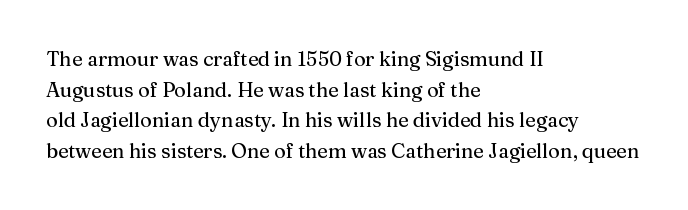
Posture: upright roman. Where is the straight margin? On the left. The passage shown stacks its lines at a standard gap. The passage shown is not underscored anywhere. The tracking reads as untouched default to a designer's eye.
